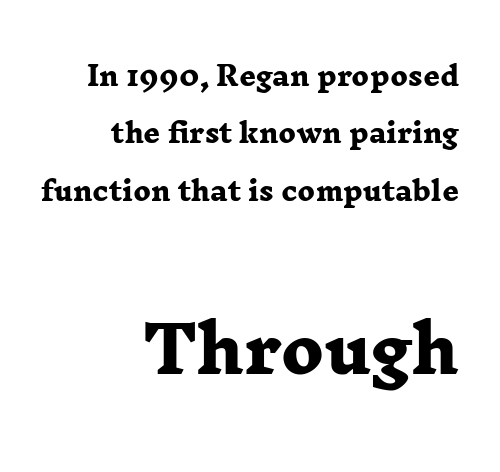
The image shows 64 px heavy, wide serif type; set right-aligned, loose line spacing (2.21x), normal letter spacing, not underlined; the second (bottom) block is 2.46x larger; low stroke contrast and a medium x-height.
